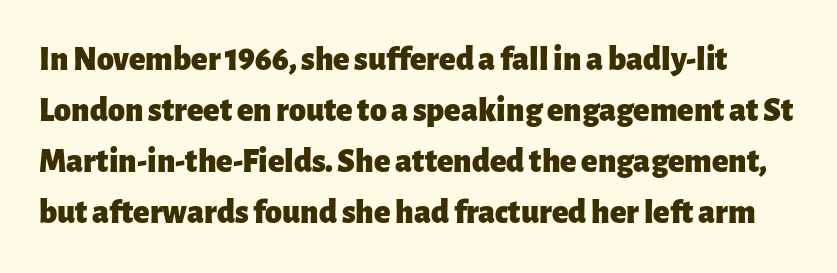
Q: Is the text bold? A: Yes.
Q: Is the text italic (slanted)? A: No, it is upright.
Q: Is the typeface a serif or a sans-serif typeface? A: Sans-serif.
Q: Is the text underlined? A: No.
Q: Is the spacing between letters normal or unusually wide? A: Normal.
Q: Is the spacing between lines tight, normal or loose? A: Normal.
Q: Width (condensed, normal, or wide)? A: Normal.
Q: Stroke contrast? A: Low.
Q: x-height? A: Medium.
Q: Monospaced? A: No.
